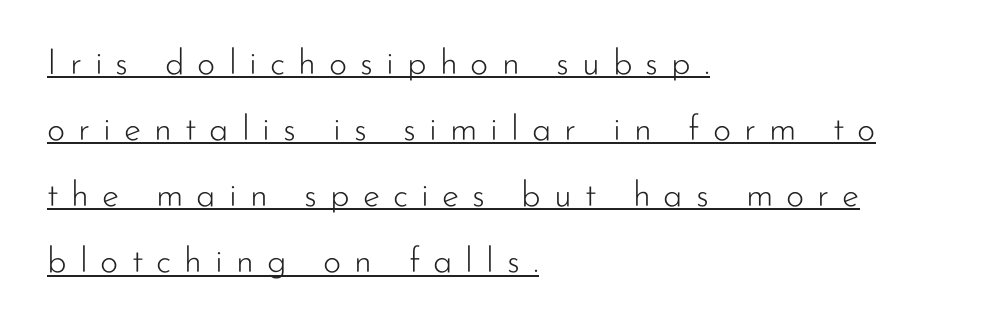
The rendering shows plain stroke endings on the letterforms — a sans-serif design. The letterforms sit at book weight or below. Characters follow at a spacing far wider than the type designer built in. Does the lettering tilt? It doesn't — this is upright. Typeset ragged right — the left edge is the straight one. In designer terms, the underline attribute is active on this setting.
